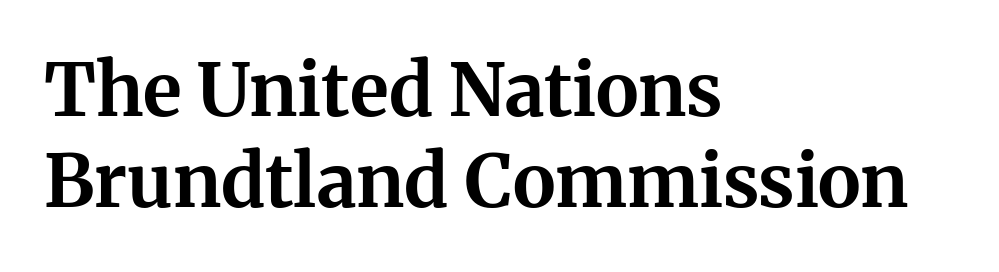
{"serif": "yes", "italic": "no", "bold": "yes", "weight": "bold", "width": "normal", "stroke_contrast": "medium", "x_height": "medium", "monospaced": "no", "underline": "no", "align": "left", "line_spacing": "normal", "line_spacing_ratio": 1.25, "letter_spacing": "normal", "letter_spacing_em": 0.0, "glyph_px": 73}
